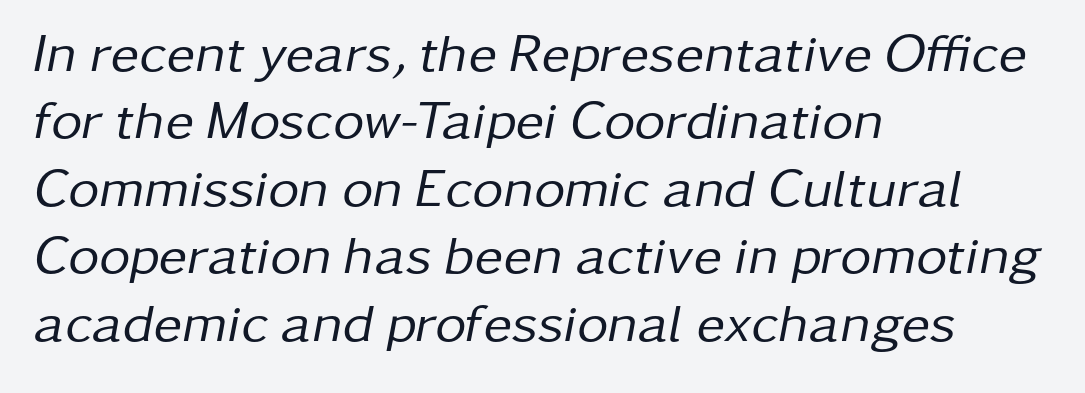
The image shows 54 px regular-weight type, italic (leaning right); set left-aligned, normal line spacing (1.25x), normal letter spacing, not underlined; low stroke contrast and a medium x-height.
